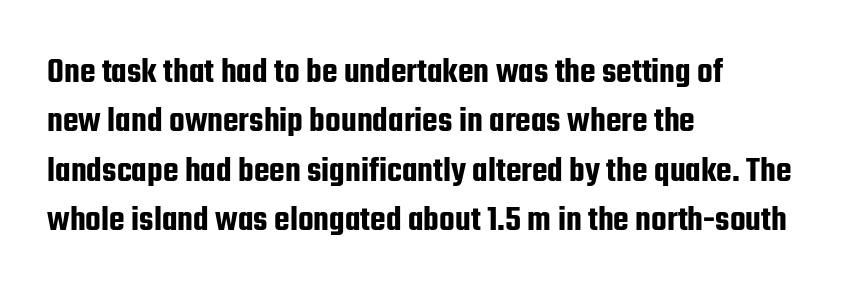
The image shows 36 px condensed sans-serif type, upright; set left-aligned, normal line spacing (1.37x), normal letter spacing, not underlined; low stroke contrast and a medium x-height.
